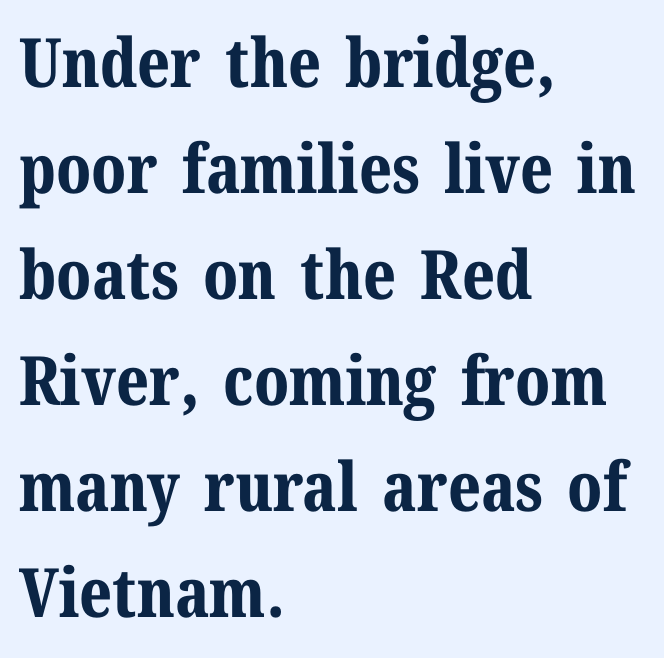
This sample has the flowing, uneven cadence of proportional lettering. Regarding serifs, this sample has them. Rule under the text: the space is simply empty. The letters stand upright; this is a roman face. The passage shown has conventional tracking throughout. If you drew a ruler down the left edge, every line would touch it.
